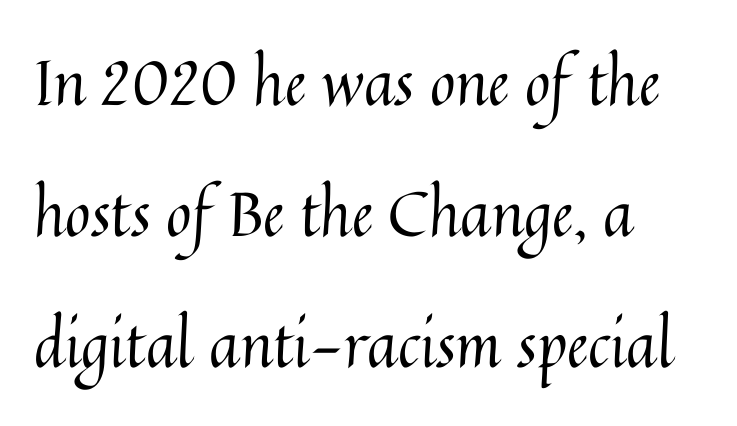
The image shows 62 px regular-weight type; set left-aligned, loose line spacing (2.11x), normal letter spacing, not underlined; medium stroke contrast and a medium x-height.
